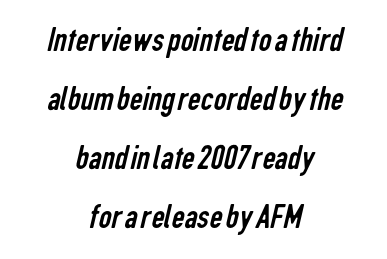
The image shows 36 px regular-weight, condensed sans-serif type; set centered, normal line spacing (1.64x), normal letter spacing, not underlined; low stroke contrast and a medium x-height.
